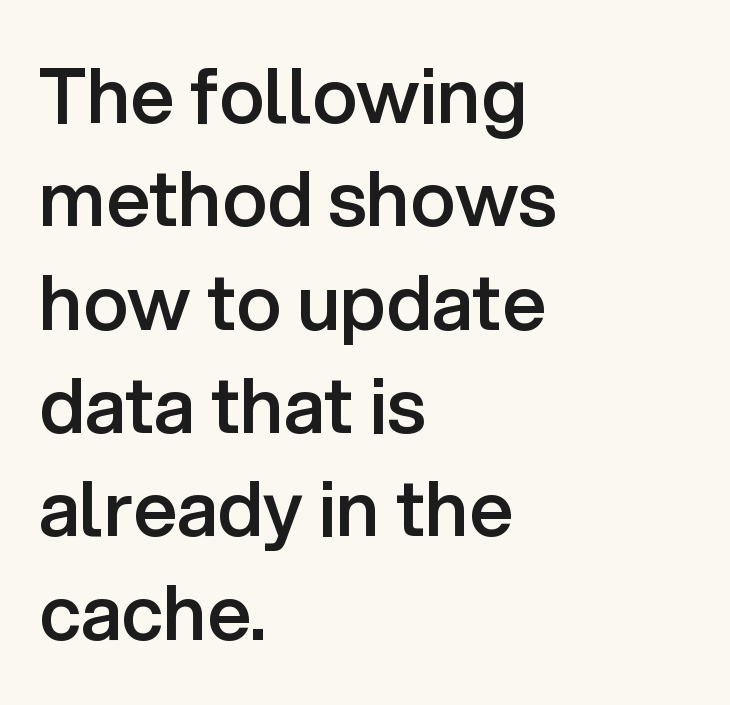
I'd call this a sans setting — the letters go barefoot. What stands out about the letter spacing? Nothing — it is the standard amount. Do the characters align in a grid? No, the font is proportional. This rendering uses left alignment, leaving the right contour irregular. This block has exactly the height ordinary leading produces. Its strokes are somewhat broadened, the hallmark of semibold type.
